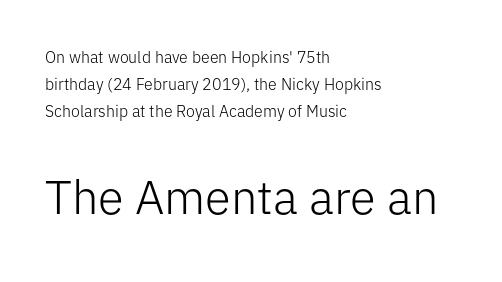
The image shows 47 px light sans-serif type, upright; set left-aligned, normal line spacing (1.68x), normal letter spacing, not underlined; the second (bottom) block is 2.94x larger; low stroke contrast and a medium x-height.
